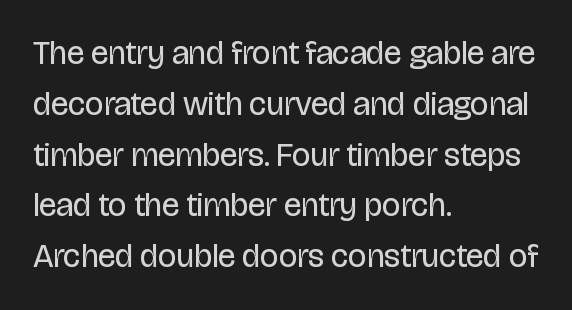
If you drew a ruler down the left edge, every line would touch it. Every stem runs plumb, perpendicular to the baseline. Compared with typical paragraphs, the rows here are spaced about the same. Each letter's strokes conclude bluntly, with no projecting serifs. Quick note: underline off. No chunkiness to these letters — they're not bold.
